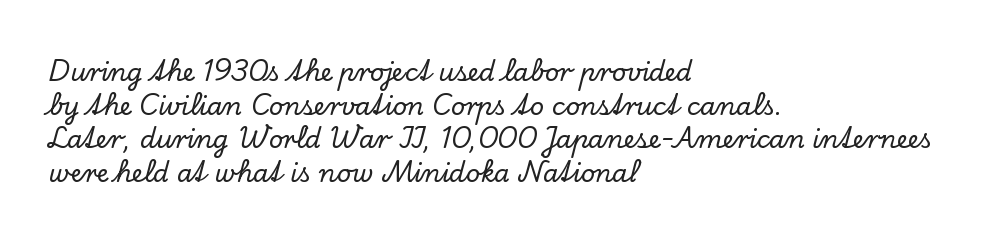
Caption: multi-line text, flush left, ragged right. What stands out about the letter spacing? Nothing — it is the standard amount. Has an underline been added? It has not. This block has exactly the height ordinary leading produces.
